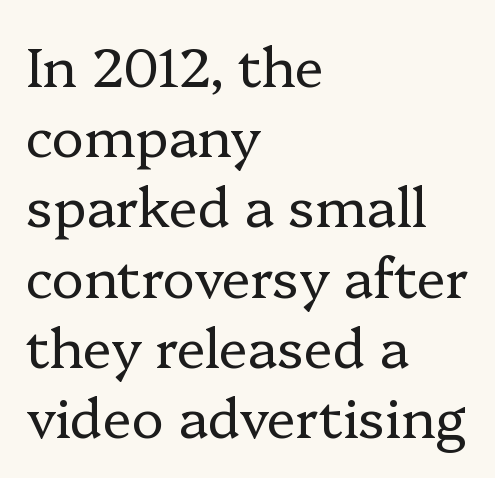
{"serif": "yes", "italic": "no", "bold": "no", "weight": "regular", "width": "normal", "stroke_contrast": "low", "x_height": "medium", "monospaced": "no", "underline": "no", "align": "left", "line_spacing": "normal", "line_spacing_ratio": 1.3, "letter_spacing": "normal", "letter_spacing_em": 0.0, "glyph_px": 54}
